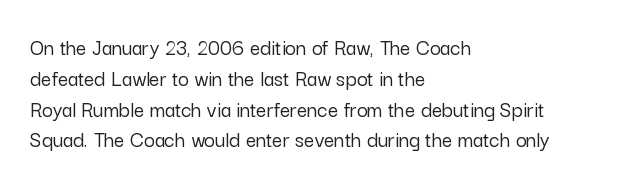
The image shows 23 px text type, upright; set left-aligned, normal line spacing (1.34x), normal letter spacing, not underlined.
